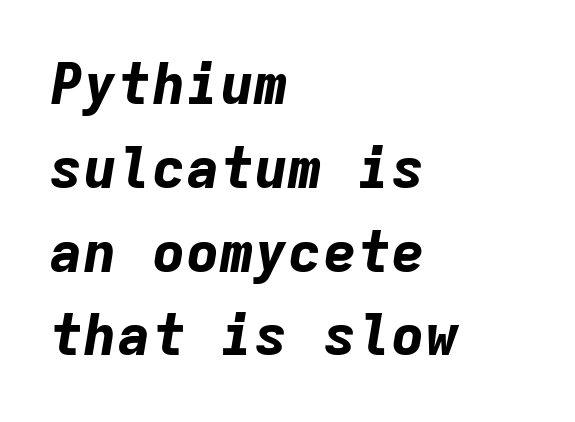
Normally led — the rows are evenly, conventionally spaced. The face used here is monospaced, like something from a code editor. The typography opts for an oblique posture over an upright one. Does the copy run flush right? No — it runs flush left. Descenders hang freely into open space. The face used here has the dense, thick strokes of a bold.
